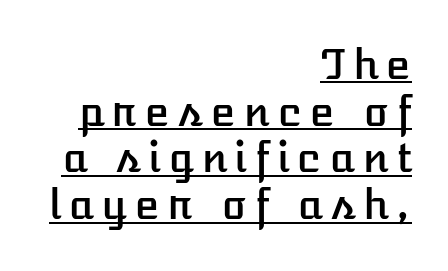
Q: Is the text italic (slanted)? A: No, it is upright.
Q: Is the text underlined? A: Yes.
Q: How is the paragraph aligned? A: Right-aligned.
Q: Is the spacing between lines tight, normal or loose? A: Tight.
Q: Width (condensed, normal, or wide)? A: Normal.
Q: Stroke contrast? A: Low.
Q: x-height? A: Medium.
Q: Monospaced? A: No.
